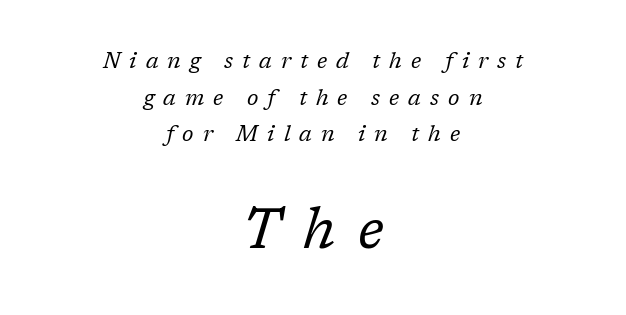
Q: Is the text bold? A: No.
Q: Is the text italic (slanted)? A: Yes, it leans right by about 17 degrees.
Q: Is the typeface a serif or a sans-serif typeface? A: Serif.
Q: Is the text underlined? A: No.
Q: How is the paragraph aligned? A: Centered.
Q: Is the spacing between letters normal or unusually wide? A: Unusually wide.
Q: Is the spacing between lines tight, normal or loose? A: Normal.
Q: Which block of text is set in a larger size, the first (top) or the second (bottom)? A: The second (bottom) one.
Q: Width (condensed, normal, or wide)? A: Normal.
Q: Stroke contrast? A: Low.
Q: x-height? A: Medium.
Q: Monospaced? A: No.
